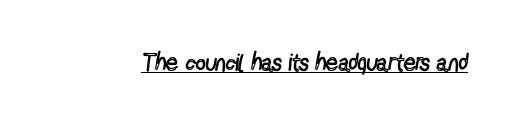
Underlined type. The line texture is even and compact thanks to regular tracking. The strokes carry an ordinary text weight at most.
